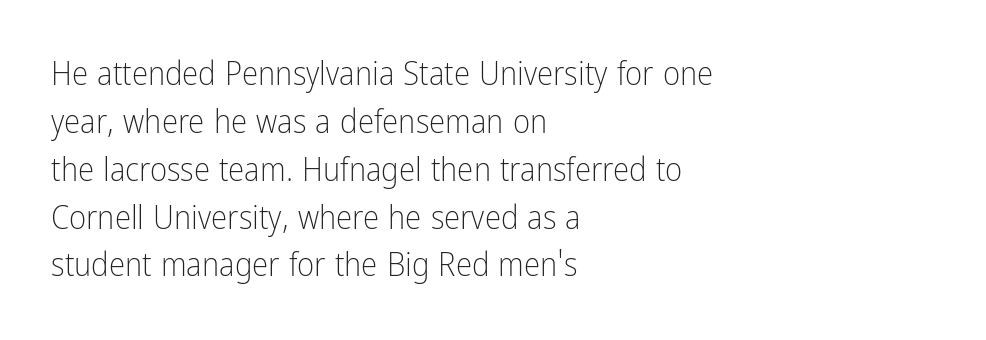
The designer went with a sans here, leaving each stem footless. Is the letter spacing exaggerated? No — it looks like the ordinary default. One-word summary of the alignment: left. On a weight scale, this lands at 450 or below. Does the lettering tilt? It doesn't — this is upright.
